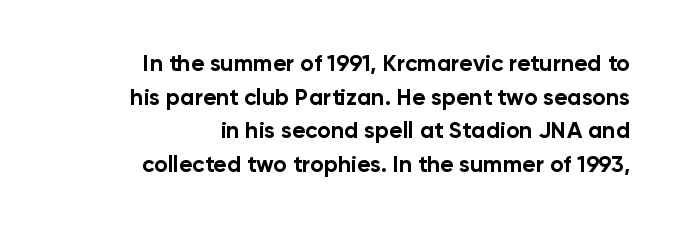
The image shows 23 px bold type, upright; set right-aligned, normal line spacing (1.46x), normal letter spacing, not underlined.
